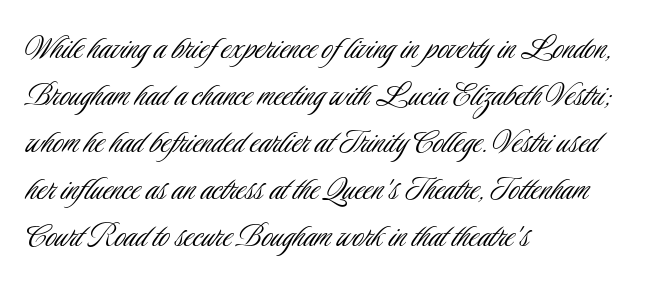
{"serif": "no", "bold": "no", "weight": "light", "width": "condensed", "stroke_contrast": "low", "x_height": "small", "monospaced": "no", "underline": "no", "align": "left", "line_spacing": "normal", "line_spacing_ratio": 1.27, "letter_spacing": "normal", "letter_spacing_em": 0.0, "glyph_px": 37}
